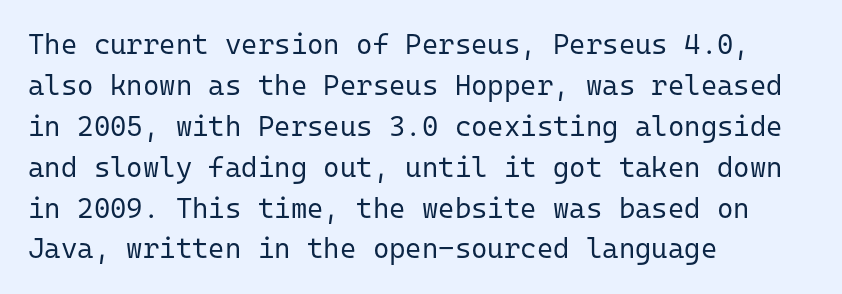
Q: Is the text bold? A: No.
Q: Is the text italic (slanted)? A: No, it is upright.
Q: Is the typeface a serif or a sans-serif typeface? A: Sans-serif.
Q: Is the text underlined? A: No.
Q: How is the paragraph aligned? A: Left-aligned.
Q: Is the spacing between letters normal or unusually wide? A: Normal.
Q: Is the spacing between lines tight, normal or loose? A: Normal.
Q: Width (condensed, normal, or wide)? A: Normal.
Q: Stroke contrast? A: Low.
Q: x-height? A: Medium.
Q: Monospaced? A: Yes.
